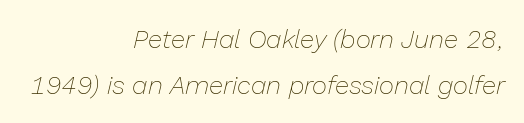
{"italic": "yes", "lean": "right", "slant_degrees": 13, "bold": "no", "underline": "no", "align": "right", "line_spacing_ratio": 1.77, "letter_spacing": "normal", "letter_spacing_em": 0.0, "glyph_px": 26}
